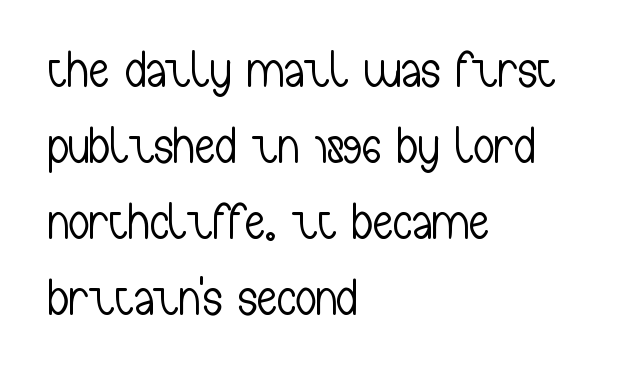
Proportional: the letters do not fall into vertical columns. The type sits square on the baseline with zero lean. Line beginnings align vertically; line endings do not. Stroke mass is kept to a normal reading level or below. Leading: standard.
